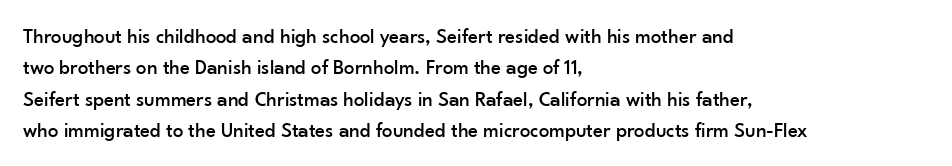
Unmarked baselines from the first word to the last. Every character sits straight up, as roman type does. The lines in this sample share a left origin and differ only in where they stop. Summary of vertical rhythm: regular, with standard interline spacing. Inter-character spacing is left at the font's built-in metrics.
